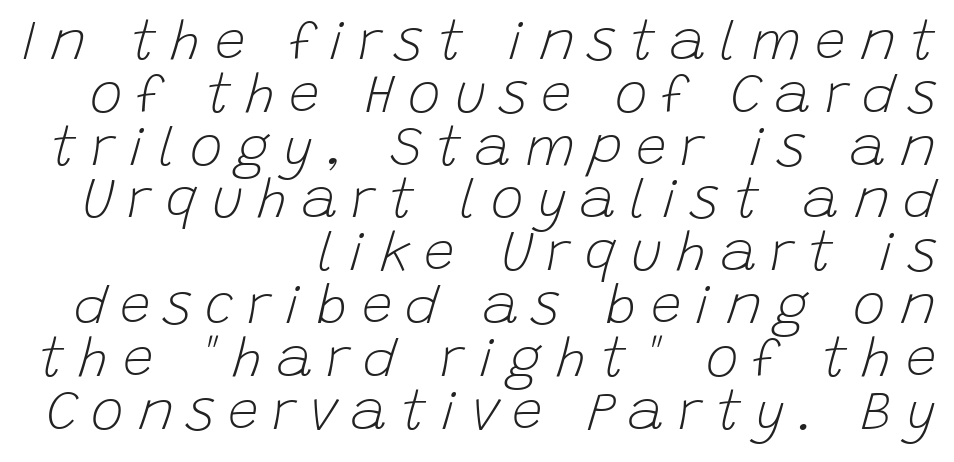
Q: Is the text bold? A: No.
Q: Is the text italic (slanted)? A: Yes, it leans right by about 15 degrees.
Q: Is the text underlined? A: No.
Q: How is the paragraph aligned? A: Right-aligned.
Q: Is the spacing between letters normal or unusually wide? A: Unusually wide.
Q: Is the spacing between lines tight, normal or loose? A: Tight.
Q: Width (condensed, normal, or wide)? A: Normal.
Q: Stroke contrast? A: Low.
Q: x-height? A: Large.
Q: Monospaced? A: No.
